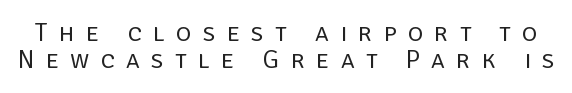
The image shows 26 px text type, upright; set tight line spacing (1.05x), unusually wide letter spacing (+0.44 em), not underlined.
